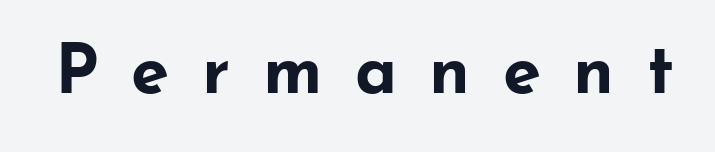
{"serif": "no", "italic": "no", "bold": "yes", "weight": "bold", "width": "wide", "stroke_contrast": "low", "x_height": "small", "monospaced": "no", "underline": "no", "letter_spacing": "wide", "letter_spacing_em": 0.47, "glyph_px": 69}
